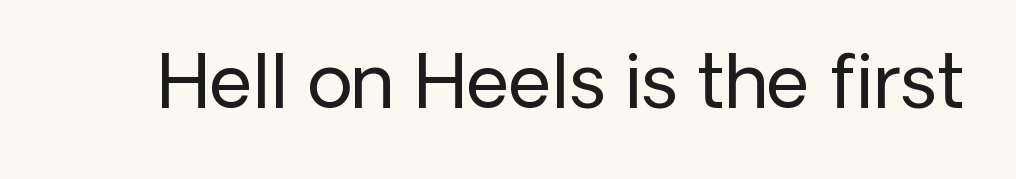
Q: Is the text bold? A: No.
Q: Is the text italic (slanted)? A: No, it is upright.
Q: Is the typeface a serif or a sans-serif typeface? A: Sans-serif.
Q: Is the text underlined? A: No.
Q: Is the spacing between letters normal or unusually wide? A: Normal.
Q: Width (condensed, normal, or wide)? A: Normal.
Q: Stroke contrast? A: Low.
Q: x-height? A: Medium.
Q: Monospaced? A: No.
